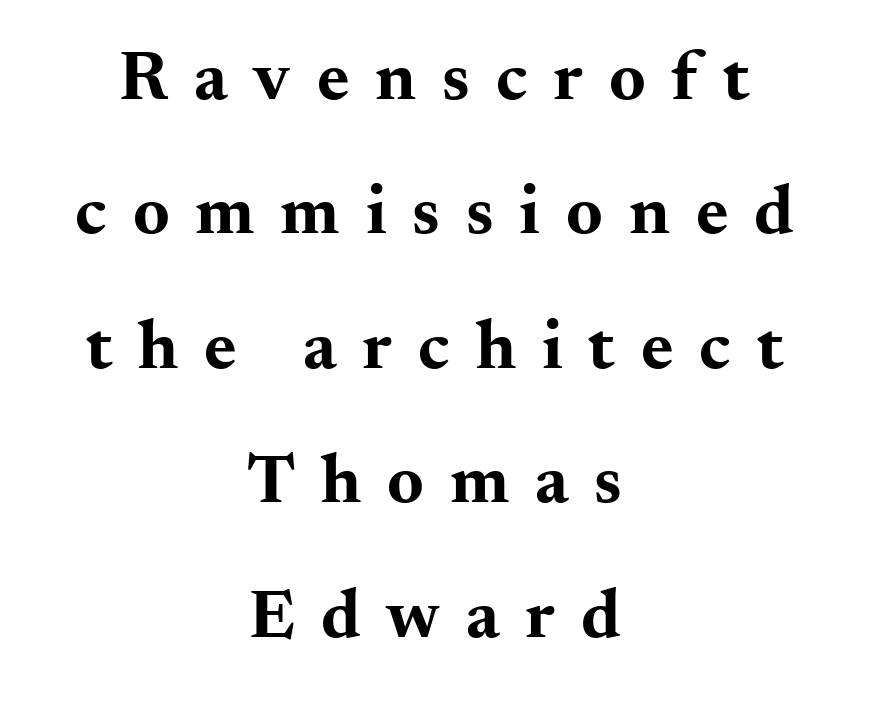
{"serif": "yes", "italic": "no", "bold": "yes", "weight": "bold", "width": "wide", "stroke_contrast": "medium", "x_height": "small", "monospaced": "no", "underline": "no", "align": "center", "line_spacing": "loose", "line_spacing_ratio": 1.92, "letter_spacing": "wide", "letter_spacing_em": 0.37, "glyph_px": 70}
